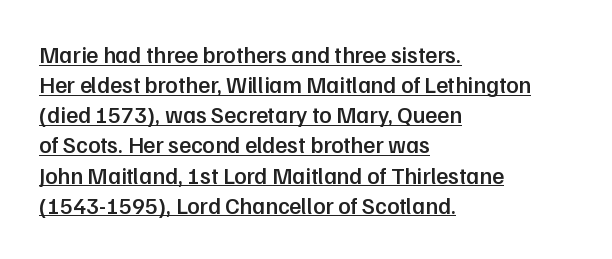
The face used here appears with an underline applied. Alignment: flush left. The space between consecutive lines is moderate. What weight is shown? A semibold, between regular and bold. A roman cut, with each character standing at attention. Words appear dense and cohesive because spacing is normal.
